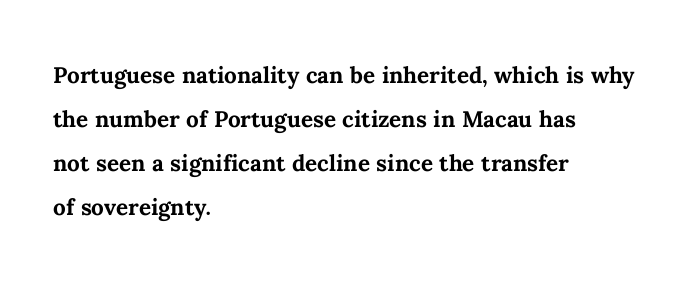
Q: Is the text bold? A: Yes.
Q: Is the text italic (slanted)? A: No, it is upright.
Q: Is the text underlined? A: No.
Q: How is the paragraph aligned? A: Left-aligned.
Q: Is the spacing between letters normal or unusually wide? A: Normal.
Q: Is the spacing between lines tight, normal or loose? A: Normal.
Q: Width (condensed, normal, or wide)? A: Normal.
Q: Stroke contrast? A: Medium.
Q: x-height? A: Medium.
Q: Monospaced? A: No.
